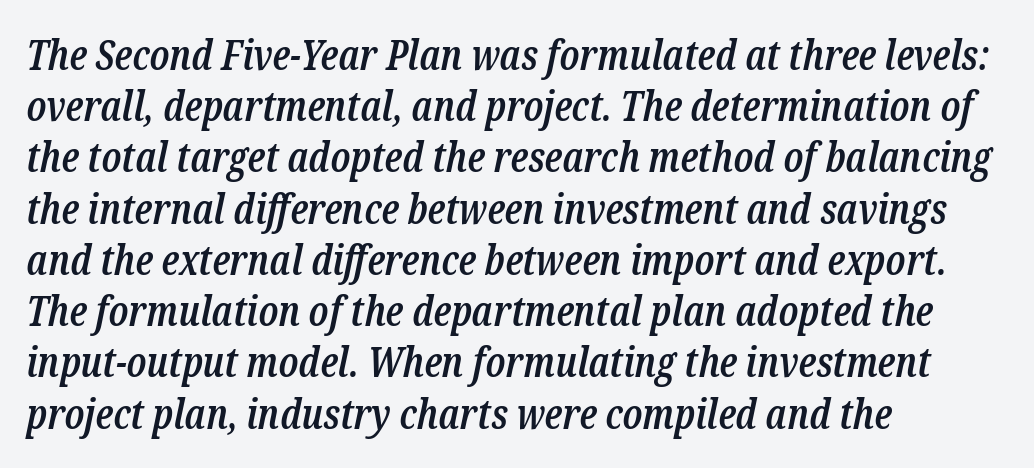
Line starts are locked; line ends wander. Small tapered or slab feet sit at the stroke ends, so this counts as serif. Slanted lettering throughout. Check the space under the baseline: it is left empty. This sample uses plain, unmodified letter spacing. These lines are rendered in a variable-pitch font.
